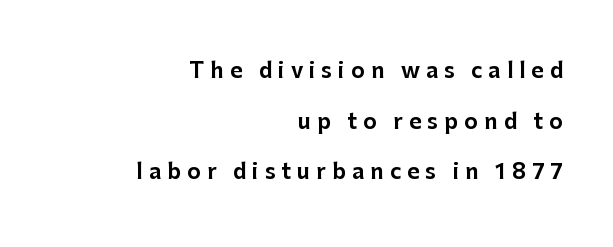
Only glyphs here, with clear space below each row. Regarding leading, the lines here are spaced well apart. The compositor pushed each line to the right boundary. You can tell it's not italic because the verticals are truly vertical.
